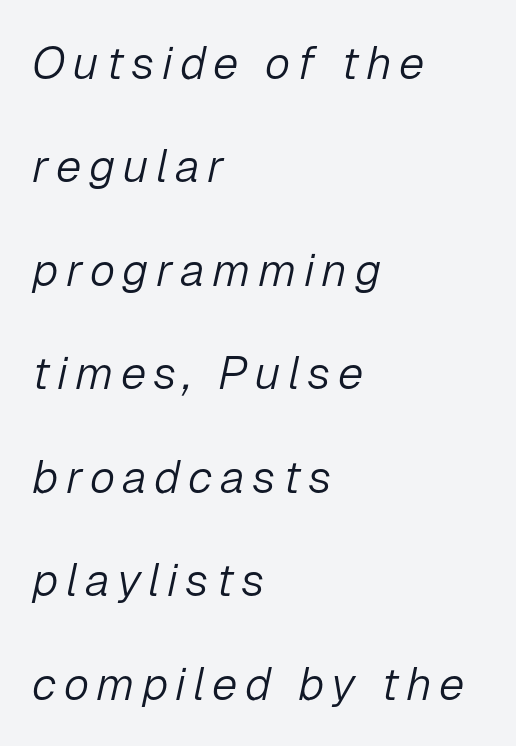
The image shows 46 px light type, italic (leaning right); set left-aligned, loose line spacing (2.25x), not underlined; low stroke contrast and a medium x-height.
